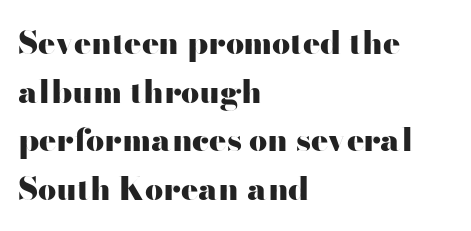
The image shows 32 px heavy, wide sans-serif type, upright; set left-aligned, normal line spacing (1.52x), normal letter spacing, not underlined; high stroke contrast and a small x-height.
